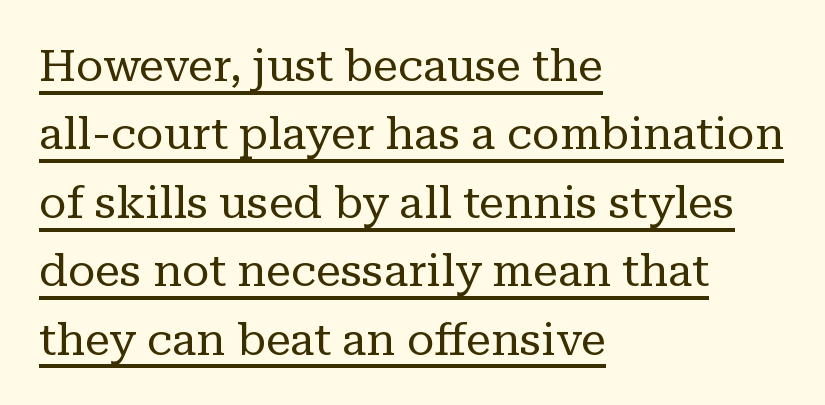
The image shows 45 px regular-weight serif type, upright; set left-aligned, normal line spacing (1.52x), normal letter spacing, underlined; low stroke contrast and a medium x-height.
